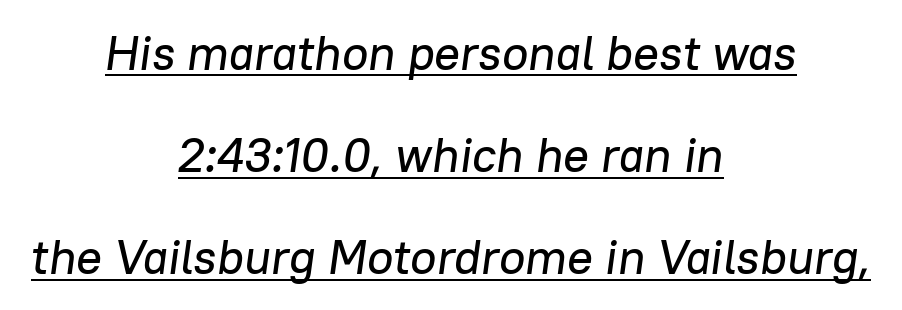
The paragraph shown floats in the horizontal middle. This sample has the flowing, uneven cadence of proportional lettering. Standard letterfit; no display-style spreading of the glyphs. Every word sits above its own underline. Interline gaps are noticeably wide in this sample.
